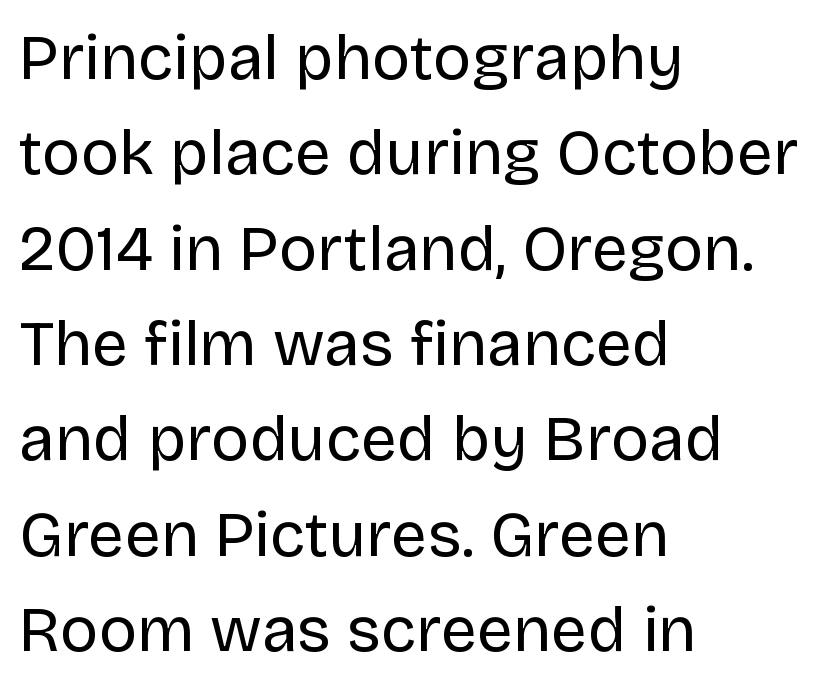
Unlike italic type, these characters show no tilt at all. Tracking value appears to be zero — textbook default spacing. Quick note: underline off. Every row of glyphs begins at an identical x-position on the left. You could not count columns in this text — the font is proportionally spaced.
